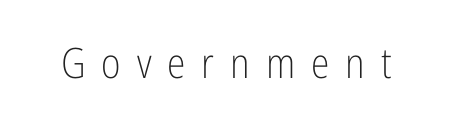
Q: Is the text bold? A: No.
Q: Is the text italic (slanted)? A: No, it is upright.
Q: Is the typeface a serif or a sans-serif typeface? A: Sans-serif.
Q: Is the text underlined? A: No.
Q: Is the spacing between letters normal or unusually wide? A: Unusually wide.
Q: Width (condensed, normal, or wide)? A: Condensed.
Q: Stroke contrast? A: Low.
Q: x-height? A: Medium.
Q: Monospaced? A: No.
